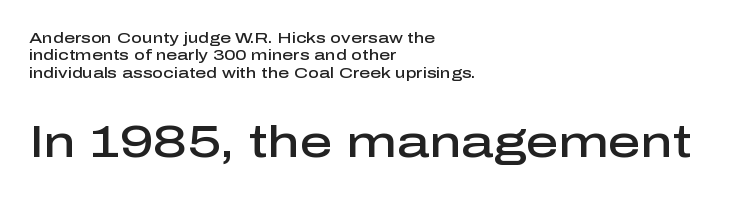
Semibold letterforms, between regular and bold. The designer went with a sans here, leaving each stem footless. These lines are rendered in a variable-pitch font. This rendering features lettering with no underline. Between these two stacked blocks, the lower one wins on size. Short and long lines alike share a common starting point at left.
